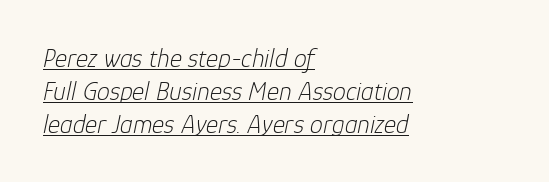
Q: Is the text bold? A: No.
Q: Is the text italic (slanted)? A: Yes, it leans right by about 12 degrees.
Q: Is the text underlined? A: Yes.
Q: How is the paragraph aligned? A: Left-aligned.
Q: Is the spacing between letters normal or unusually wide? A: Normal.
Q: Is the spacing between lines tight, normal or loose? A: Normal.
